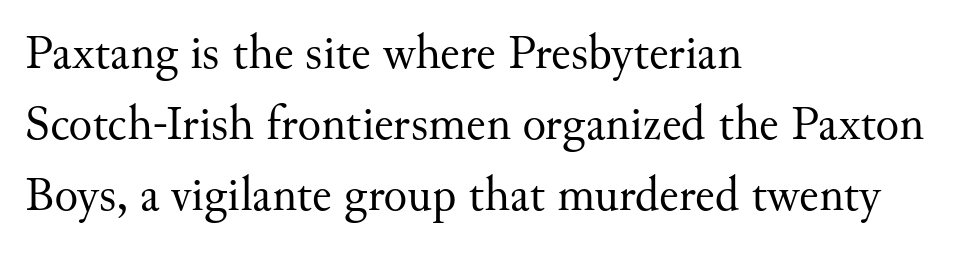
Q: Is the text bold? A: No.
Q: Is the text italic (slanted)? A: No, it is upright.
Q: Is the typeface a serif or a sans-serif typeface? A: Serif.
Q: Is the text underlined? A: No.
Q: How is the paragraph aligned? A: Left-aligned.
Q: Is the spacing between letters normal or unusually wide? A: Normal.
Q: Is the spacing between lines tight, normal or loose? A: Normal.
Q: Width (condensed, normal, or wide)? A: Normal.
Q: Stroke contrast? A: Medium.
Q: x-height? A: Small.
Q: Monospaced? A: No.
